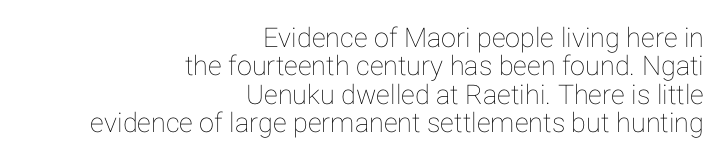
Q: Is the text italic (slanted)? A: No, it is upright.
Q: Is the text underlined? A: No.
Q: How is the paragraph aligned? A: Right-aligned.
Q: Is the spacing between letters normal or unusually wide? A: Normal.
Q: Is the spacing between lines tight, normal or loose? A: Tight.
